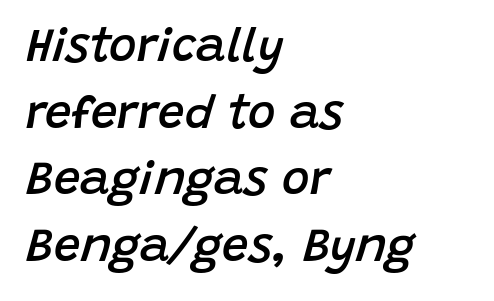
The image shows 47 px semibold type, italic (leaning right); set left-aligned, normal line spacing (1.42x), normal letter spacing, not underlined; low stroke contrast and a large x-height.
